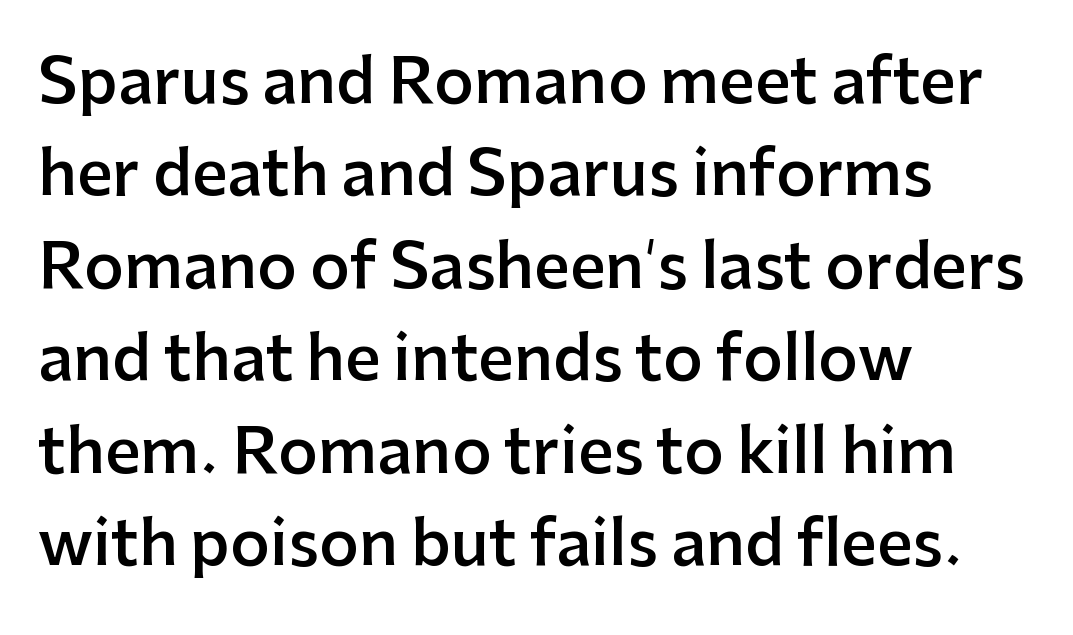
Q: Is the text bold? A: Semi-bold.
Q: Is the text italic (slanted)? A: No, it is upright.
Q: Is the typeface a serif or a sans-serif typeface? A: Sans-serif.
Q: Is the text underlined? A: No.
Q: How is the paragraph aligned? A: Left-aligned.
Q: Is the spacing between letters normal or unusually wide? A: Normal.
Q: Is the spacing between lines tight, normal or loose? A: Normal.
Q: Width (condensed, normal, or wide)? A: Normal.
Q: Stroke contrast? A: Low.
Q: x-height? A: Medium.
Q: Monospaced? A: No.
